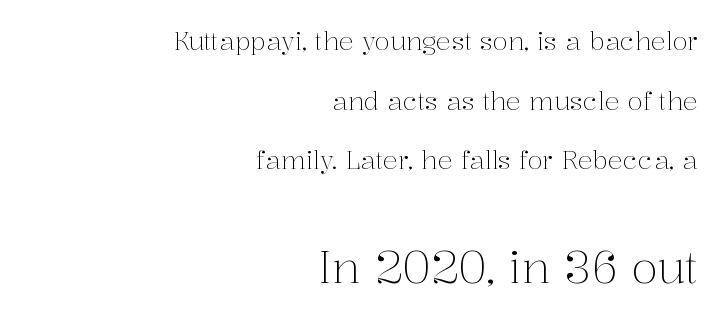
The leading is generous, giving the passage an open texture. The letters advance in unequal steps, a hallmark of proportional type. Stroke terminals: seriffed. Is the block centered? No — it sits flush against the right margin. A typesetter would call this zero additional tracking.
